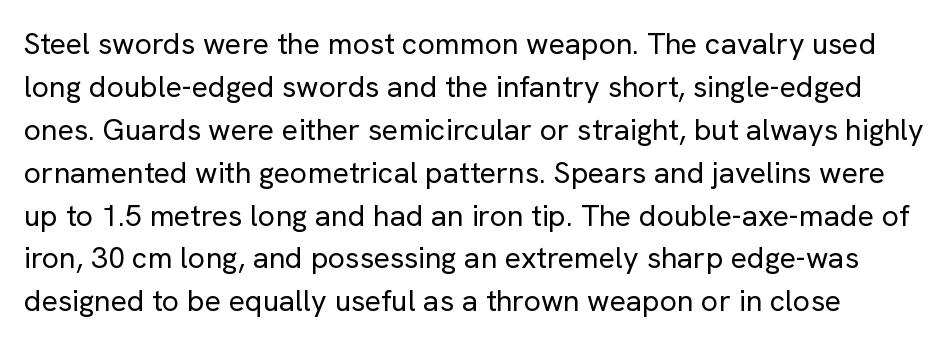
{"serif": "no", "italic": "no", "bold": "no", "weight": "regular", "width": "normal", "stroke_contrast": "low", "x_height": "medium", "monospaced": "no", "underline": "no", "line_spacing": "normal", "line_spacing_ratio": 1.43, "letter_spacing": "normal", "letter_spacing_em": 0.0, "glyph_px": 30}
